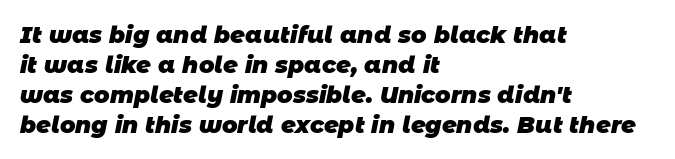
{"bold": "yes", "underline": "no", "align": "left", "line_spacing": "normal", "line_spacing_ratio": 1.3, "letter_spacing": "normal", "letter_spacing_em": 0.0, "glyph_px": 23}
